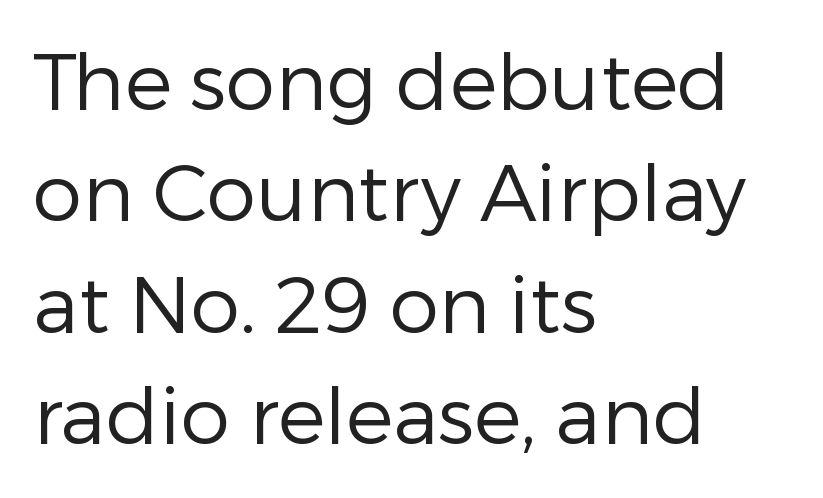
Q: Is the text bold? A: No.
Q: Is the text italic (slanted)? A: No, it is upright.
Q: Is the typeface a serif or a sans-serif typeface? A: Sans-serif.
Q: Is the text underlined? A: No.
Q: How is the paragraph aligned? A: Left-aligned.
Q: Is the spacing between letters normal or unusually wide? A: Normal.
Q: Is the spacing between lines tight, normal or loose? A: Normal.
Q: Width (condensed, normal, or wide)? A: Normal.
Q: Stroke contrast? A: Low.
Q: x-height? A: Medium.
Q: Monospaced? A: No.
